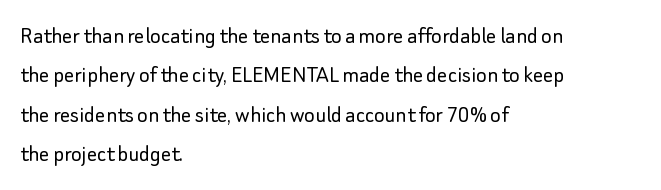
This block has exactly the height ordinary leading produces. Heft: none added — not bold. The face used here is rendered with its standard letterfit. Horizontally, the lines are justified to the leading edge only.
